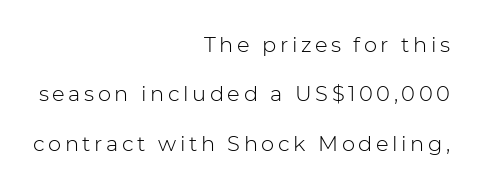
{"italic": "no", "bold": "no", "underline": "no", "align": "right", "line_spacing": "loose", "line_spacing_ratio": 2.35, "glyph_px": 21}
